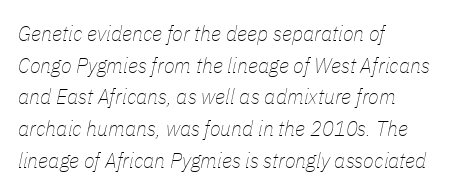
The image shows 22 px text type, italic (leaning right); set left-aligned, normal line spacing (1.44x), normal letter spacing, not underlined.
